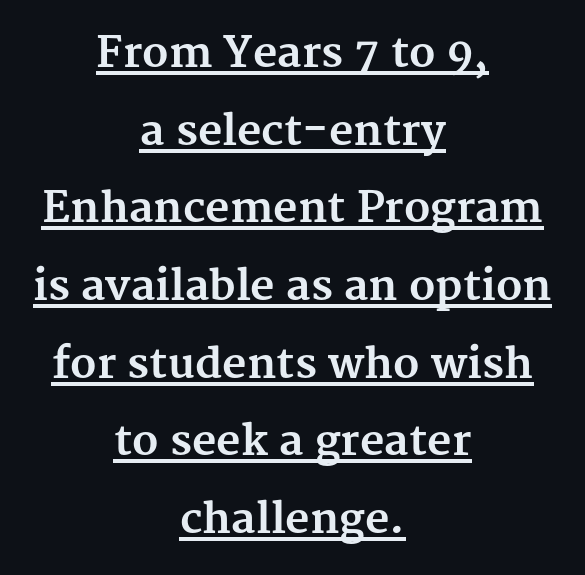
Q: Is the text bold? A: Yes.
Q: Is the text italic (slanted)? A: No, it is upright.
Q: Is the typeface a serif or a sans-serif typeface? A: Serif.
Q: Is the text underlined? A: Yes.
Q: How is the paragraph aligned? A: Centered.
Q: Is the spacing between letters normal or unusually wide? A: Normal.
Q: Width (condensed, normal, or wide)? A: Normal.
Q: Stroke contrast? A: Medium.
Q: x-height? A: Medium.
Q: Monospaced? A: No.
